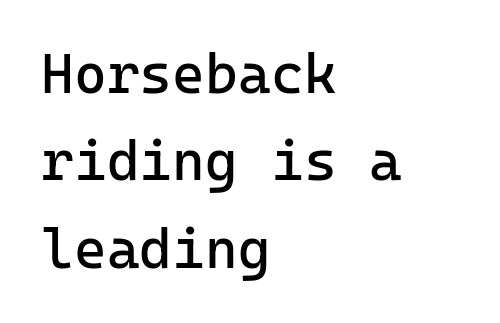
The type family on display is of the sans-serif kind. Posture: vertical. No extra tracking has been applied to these lines. Left-aligned paragraph, ragged on the right. Each row of text sits above clean, open space. Does the leading feel generous? No, just average.
